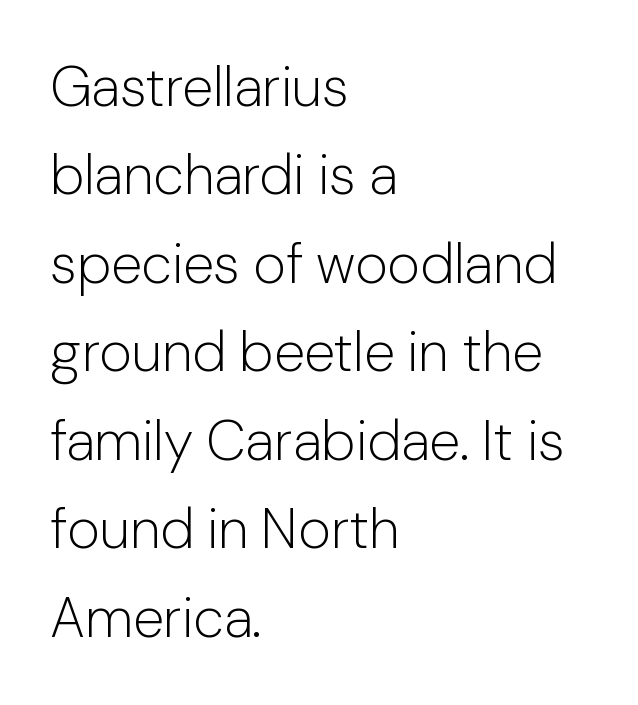
Q: Is the text bold? A: No.
Q: Is the text italic (slanted)? A: No, it is upright.
Q: Is the typeface a serif or a sans-serif typeface? A: Sans-serif.
Q: Is the text underlined? A: No.
Q: How is the paragraph aligned? A: Left-aligned.
Q: Is the spacing between letters normal or unusually wide? A: Normal.
Q: Is the spacing between lines tight, normal or loose? A: Normal.
Q: Width (condensed, normal, or wide)? A: Normal.
Q: Stroke contrast? A: Low.
Q: x-height? A: Medium.
Q: Monospaced? A: No.
